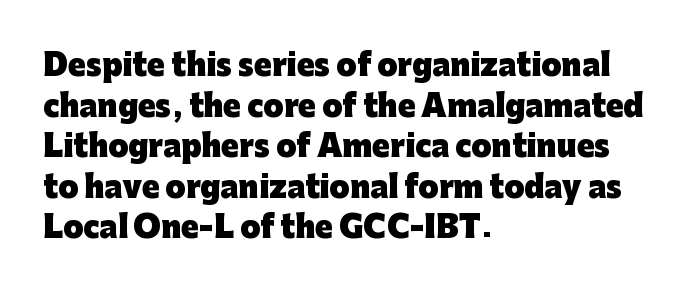
{"serif": "no", "italic": "no", "bold": "yes", "weight": "heavy", "width": "normal", "stroke_contrast": "low", "x_height": "medium", "monospaced": "no", "underline": "no", "align": "left", "line_spacing": "normal", "line_spacing_ratio": 1.4, "letter_spacing": "normal", "letter_spacing_em": 0.0, "glyph_px": 29}
